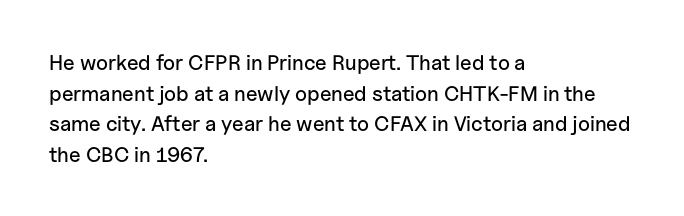
{"italic": "no", "underline": "no", "align": "left", "line_spacing": "normal", "line_spacing_ratio": 1.46, "letter_spacing": "normal", "letter_spacing_em": 0.0, "glyph_px": 21}
